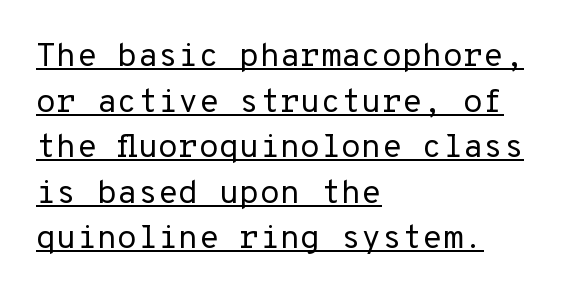
The image shows 33 px regular-weight sans-serif type, upright; set left-aligned, normal line spacing (1.38x), normal letter spacing, underlined; low stroke contrast and a medium x-height.
